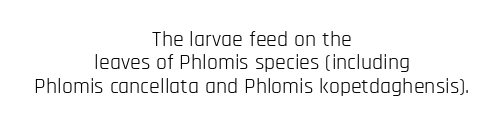
The image shows 22 px text type, upright; set centered, tight line spacing (1.06x), normal letter spacing, not underlined.
